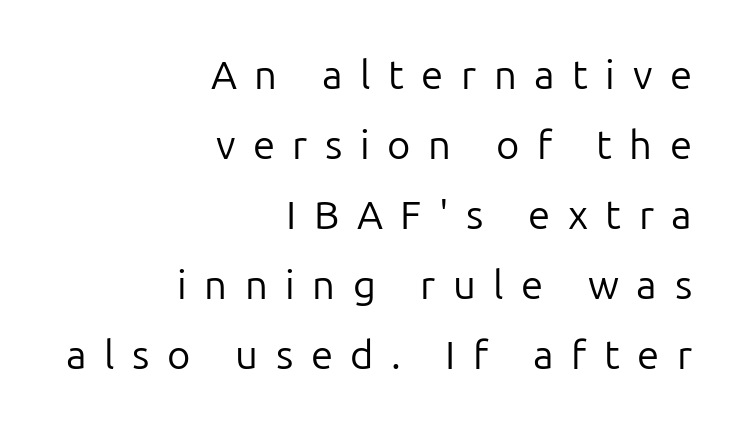
A bare baseline throughout the passage. No italicization has been applied; the sample stays upright. Caption: multi-line text, flush right, ragged left. Think of a printed novel: that variable character pitch is what you see here.
